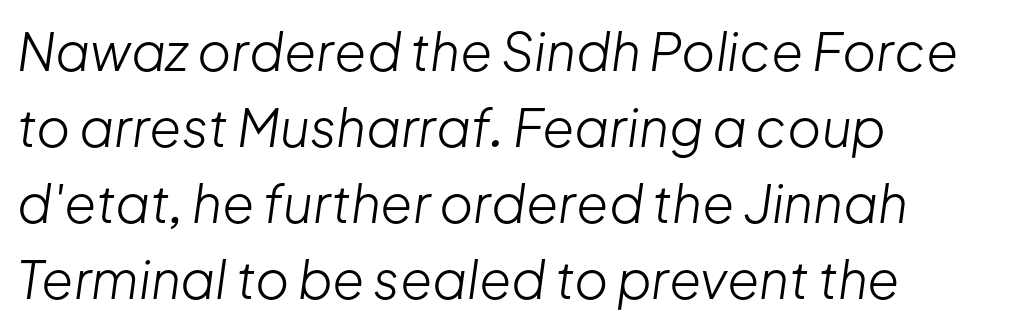
{"italic": "yes", "lean": "right", "slant_degrees": 8, "bold": "no", "weight": "light", "width": "normal", "stroke_contrast": "low", "x_height": "medium", "monospaced": "no", "underline": "no", "align": "left", "line_spacing": "normal", "line_spacing_ratio": 1.46, "letter_spacing": "normal", "letter_spacing_em": 0.0, "glyph_px": 52}
